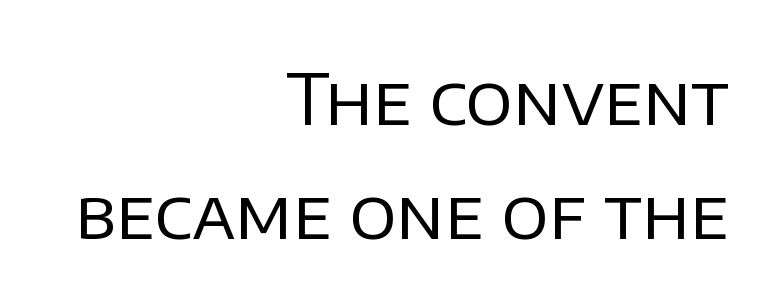
{"serif": "no", "italic": "no", "bold": "no", "weight": "regular", "width": "normal", "stroke_contrast": "low", "x_height": "large", "monospaced": "no", "underline": "no", "align": "right", "line_spacing": "normal", "line_spacing_ratio": 1.65, "letter_spacing": "normal", "letter_spacing_em": 0.0, "glyph_px": 69}
